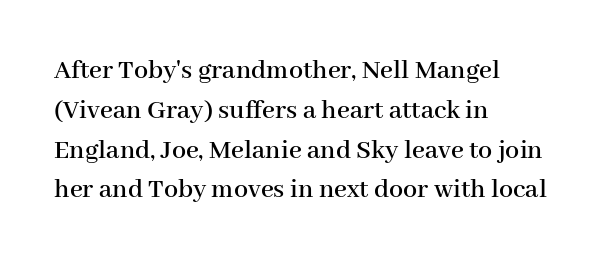
The image shows 28 px serif type, upright; set left-aligned, normal line spacing (1.42x), normal letter spacing, not underlined; high stroke contrast and a medium x-height.
